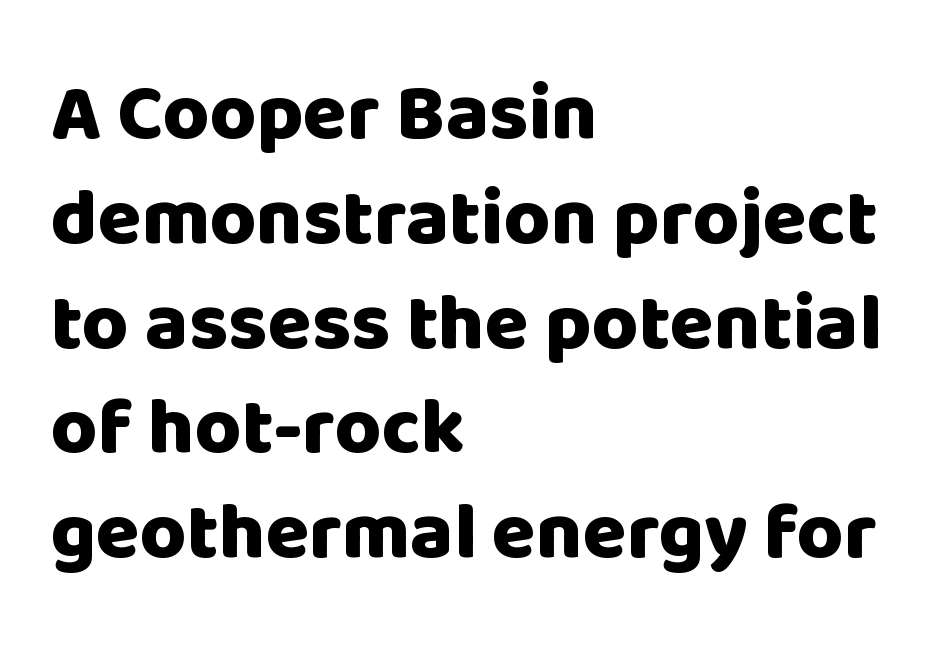
The image shows 80 px heavy sans-serif type, upright; set left-aligned, normal line spacing (1.31x), normal letter spacing, not underlined; low stroke contrast and a large x-height.
